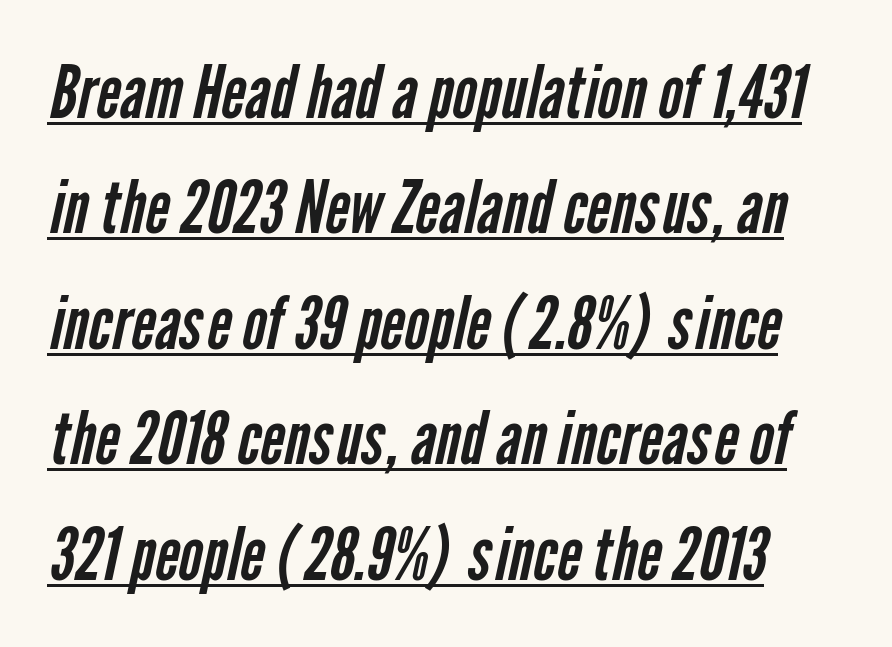
Q: Is the text bold? A: No.
Q: Is the typeface a serif or a sans-serif typeface? A: Sans-serif.
Q: Is the text underlined? A: Yes.
Q: How is the paragraph aligned? A: Left-aligned.
Q: Is the spacing between letters normal or unusually wide? A: Normal.
Q: Is the spacing between lines tight, normal or loose? A: Normal.
Q: Width (condensed, normal, or wide)? A: Condensed.
Q: Stroke contrast? A: Low.
Q: x-height? A: Medium.
Q: Monospaced? A: No.
